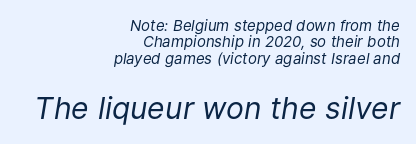
The foot of each line stays bare and open. The rendering uses natural spacing where letterforms have individual widths. The rendering uses a small line-height, squeezing the rows. Line ends are locked; line starts wander. Size contrast runs from small at the top to large at the bottom.
